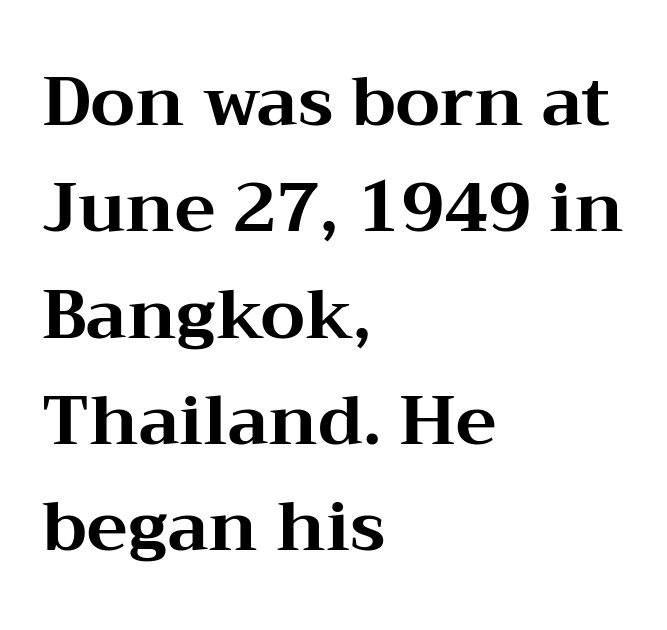
Q: Is the text bold? A: Yes.
Q: Is the text italic (slanted)? A: No, it is upright.
Q: Is the typeface a serif or a sans-serif typeface? A: Serif.
Q: Is the text underlined? A: No.
Q: How is the paragraph aligned? A: Left-aligned.
Q: Is the spacing between letters normal or unusually wide? A: Normal.
Q: Is the spacing between lines tight, normal or loose? A: Normal.
Q: Width (condensed, normal, or wide)? A: Wide.
Q: Stroke contrast? A: Medium.
Q: x-height? A: Medium.
Q: Monospaced? A: No.
